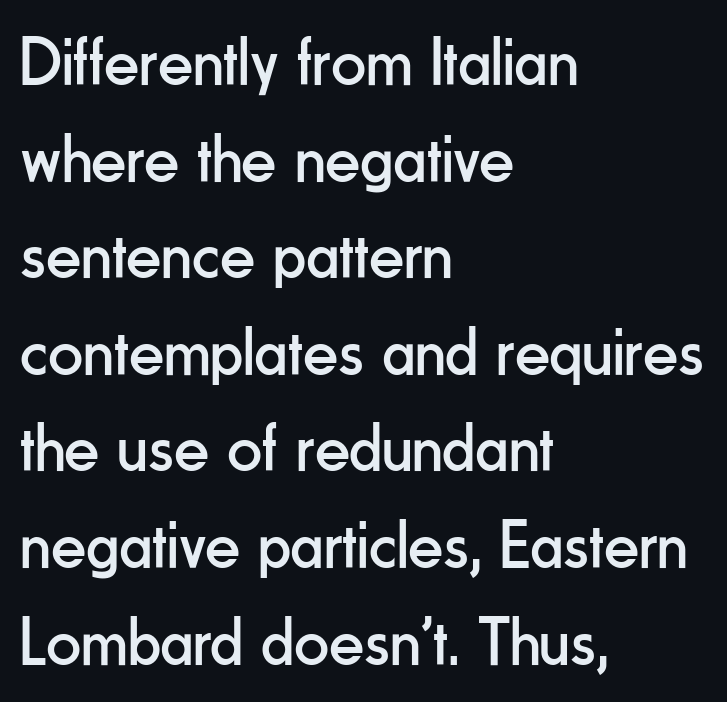
Q: Is the text bold? A: No.
Q: Is the text italic (slanted)? A: No, it is upright.
Q: Is the typeface a serif or a sans-serif typeface? A: Sans-serif.
Q: Is the text underlined? A: No.
Q: How is the paragraph aligned? A: Left-aligned.
Q: Is the spacing between letters normal or unusually wide? A: Normal.
Q: Is the spacing between lines tight, normal or loose? A: Normal.
Q: Width (condensed, normal, or wide)? A: Condensed.
Q: Stroke contrast? A: Low.
Q: x-height? A: Small.
Q: Monospaced? A: No.
